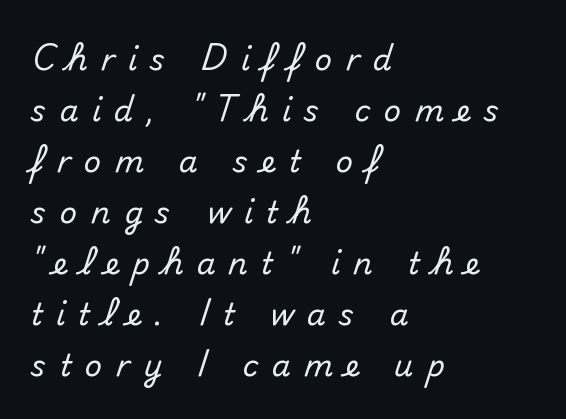
A student would call this left alignment; a typographer would say flush left, rag right. Characters follow at a spacing far wider than the type designer built in. Each letter keeps its own natural width here, so spacing adapts to shape. Letterform terminals end flat and unadorned throughout the passage. The zone under the glyphs is completely vacant.
